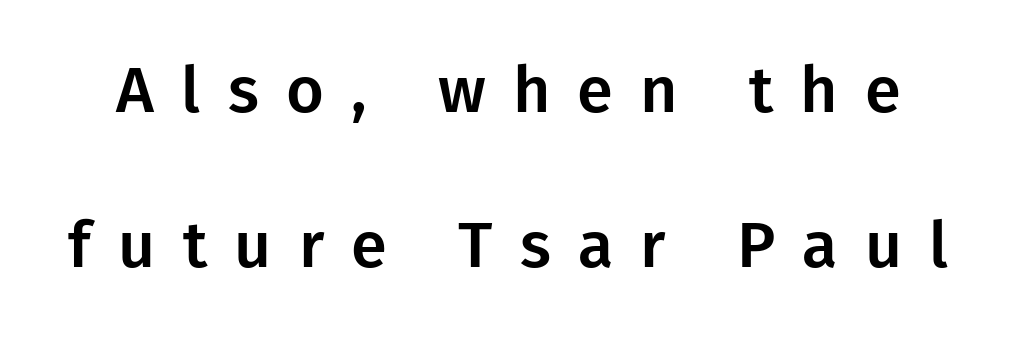
Q: Is the text italic (slanted)? A: No, it is upright.
Q: Is the typeface a serif or a sans-serif typeface? A: Sans-serif.
Q: Is the text underlined? A: No.
Q: Is the spacing between letters normal or unusually wide? A: Unusually wide.
Q: Is the spacing between lines tight, normal or loose? A: Loose.
Q: Width (condensed, normal, or wide)? A: Normal.
Q: Stroke contrast? A: Low.
Q: x-height? A: Medium.
Q: Monospaced? A: No.
